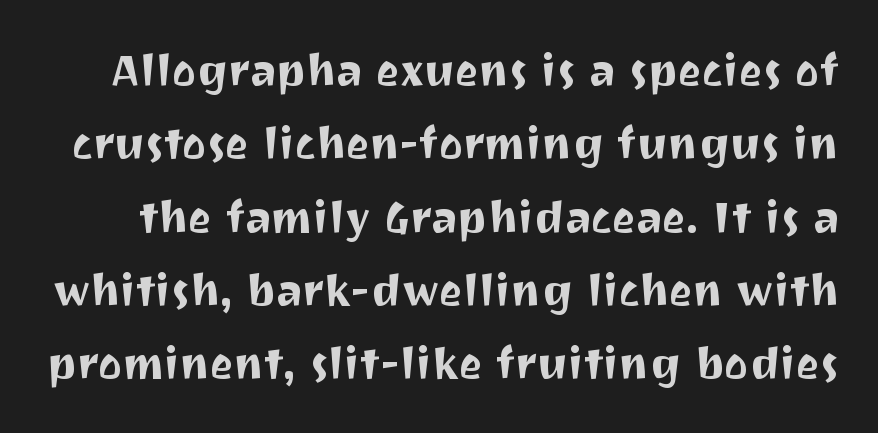
Q: Is the text italic (slanted)? A: No, it is upright.
Q: Is the typeface a serif or a sans-serif typeface? A: Sans-serif.
Q: Is the text underlined? A: No.
Q: Is the spacing between letters normal or unusually wide? A: Normal.
Q: Is the spacing between lines tight, normal or loose? A: Normal.
Q: Width (condensed, normal, or wide)? A: Normal.
Q: Stroke contrast? A: Medium.
Q: x-height? A: Medium.
Q: Monospaced? A: No.
